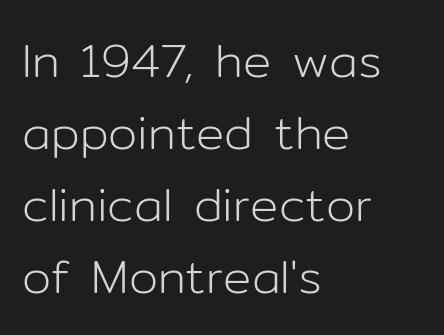
{"serif": "no", "italic": "no", "bold": "no", "weight": "light", "width": "normal", "stroke_contrast": "low", "x_height": "medium", "monospaced": "no", "underline": "no", "align": "left", "line_spacing": "normal", "line_spacing_ratio": 1.53, "letter_spacing": "normal", "letter_spacing_em": 0.0, "glyph_px": 47}
